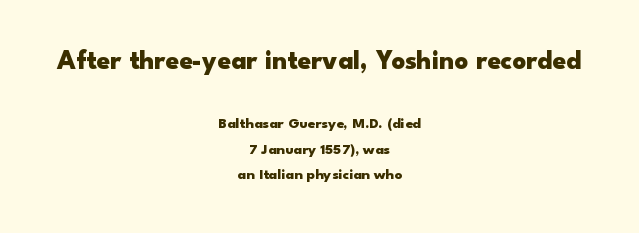
Q: Is the text bold? A: Yes.
Q: Is the text italic (slanted)? A: No, it is upright.
Q: Is the text underlined? A: No.
Q: How is the paragraph aligned? A: Centered.
Q: Is the spacing between letters normal or unusually wide? A: Normal.
Q: Is the spacing between lines tight, normal or loose? A: Normal.
Q: Which block of text is set in a larger size, the first (top) or the second (bottom)? A: The first (top) one.
